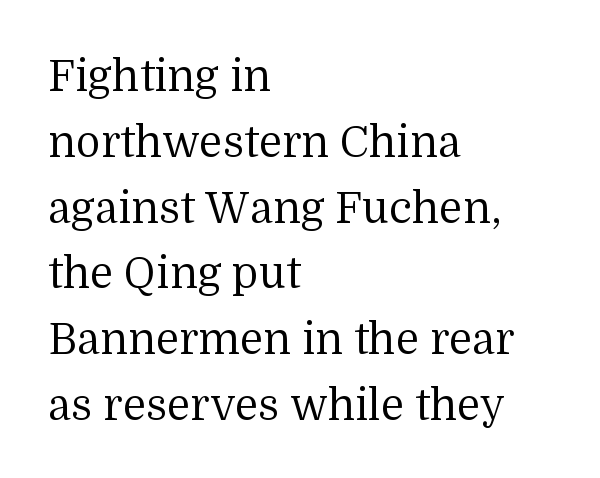
Q: Is the text bold? A: No.
Q: Is the text italic (slanted)? A: No, it is upright.
Q: Is the typeface a serif or a sans-serif typeface? A: Serif.
Q: Is the text underlined? A: No.
Q: How is the paragraph aligned? A: Left-aligned.
Q: Is the spacing between letters normal or unusually wide? A: Normal.
Q: Is the spacing between lines tight, normal or loose? A: Normal.
Q: Width (condensed, normal, or wide)? A: Normal.
Q: Stroke contrast? A: Medium.
Q: x-height? A: Medium.
Q: Monospaced? A: No.
